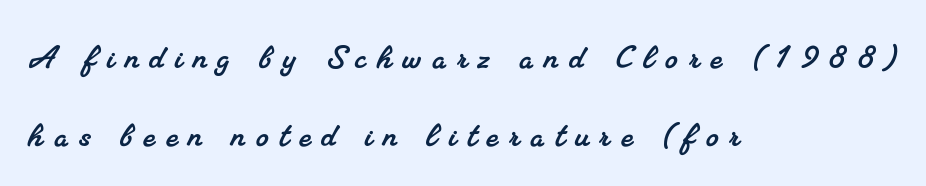
Q: Is the typeface a serif or a sans-serif typeface? A: Serif.
Q: Is the text underlined? A: No.
Q: How is the paragraph aligned? A: Left-aligned.
Q: Is the spacing between letters normal or unusually wide? A: Unusually wide.
Q: Is the spacing between lines tight, normal or loose? A: Loose.
Q: Width (condensed, normal, or wide)? A: Normal.
Q: Stroke contrast? A: Medium.
Q: x-height? A: Small.
Q: Monospaced? A: No.
